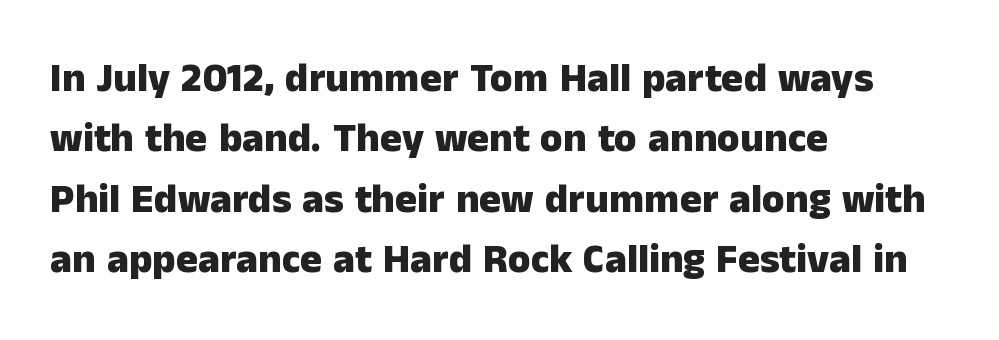
Q: Is the text bold? A: Yes.
Q: Is the text italic (slanted)? A: No, it is upright.
Q: Is the typeface a serif or a sans-serif typeface? A: Sans-serif.
Q: Is the text underlined? A: No.
Q: How is the paragraph aligned? A: Left-aligned.
Q: Is the spacing between letters normal or unusually wide? A: Normal.
Q: Is the spacing between lines tight, normal or loose? A: Normal.
Q: Width (condensed, normal, or wide)? A: Normal.
Q: Stroke contrast? A: Low.
Q: x-height? A: Medium.
Q: Monospaced? A: No.
